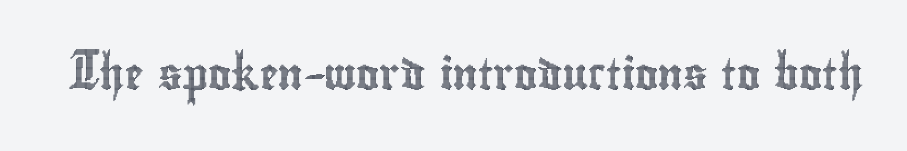
{"italic": "no", "width": "condensed", "x_height": "small", "monospaced": "no", "underline": "no", "letter_spacing": "normal", "letter_spacing_em": 0.0, "glyph_px": 31}
